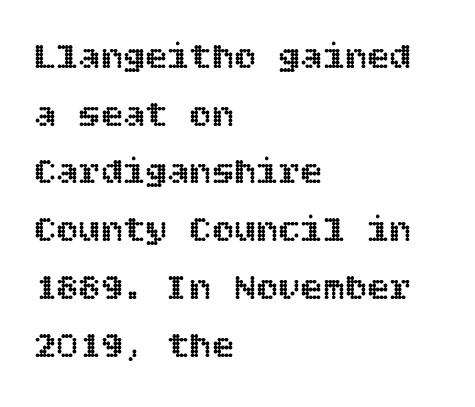
Q: Is the text italic (slanted)? A: No, it is upright.
Q: Is the text underlined? A: No.
Q: How is the paragraph aligned? A: Left-aligned.
Q: Is the spacing between letters normal or unusually wide? A: Normal.
Q: Is the spacing between lines tight, normal or loose? A: Normal.
Q: Width (condensed, normal, or wide)? A: Normal.
Q: x-height? A: Large.
